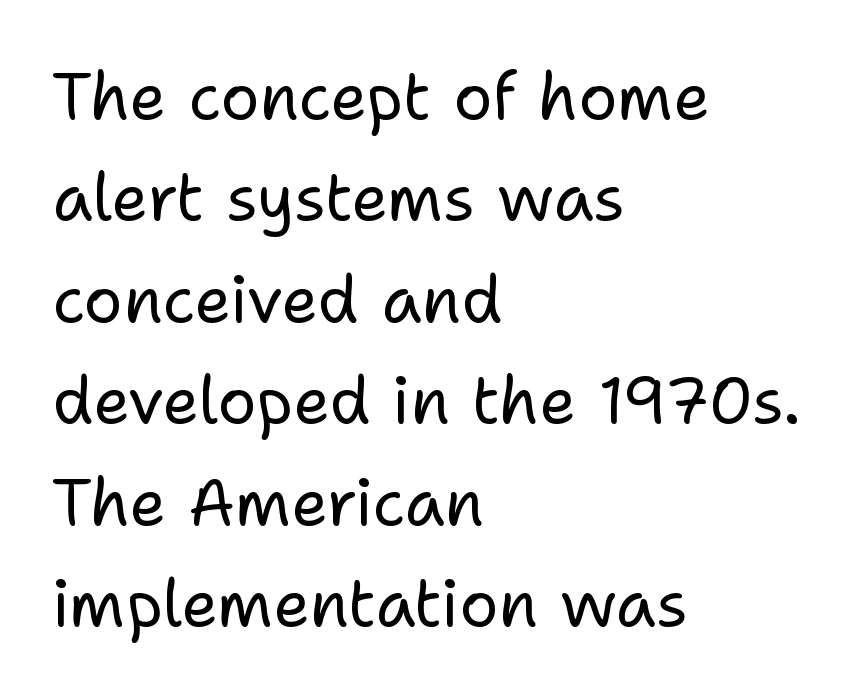
The image shows 65 px regular-weight sans-serif type, upright; set left-aligned, normal line spacing (1.56x), normal letter spacing, not underlined; low stroke contrast and a medium x-height.
